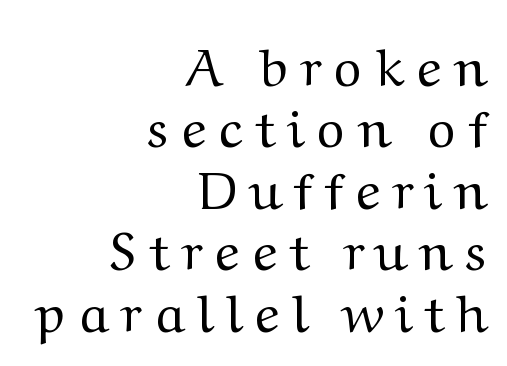
{"serif": "yes", "italic": "no", "bold": "no", "weight": "regular", "width": "normal", "stroke_contrast": "medium", "x_height": "medium", "monospaced": "no", "underline": "no", "align": "right", "line_spacing_ratio": 1.16, "letter_spacing": "wide", "letter_spacing_em": 0.28, "glyph_px": 53}
